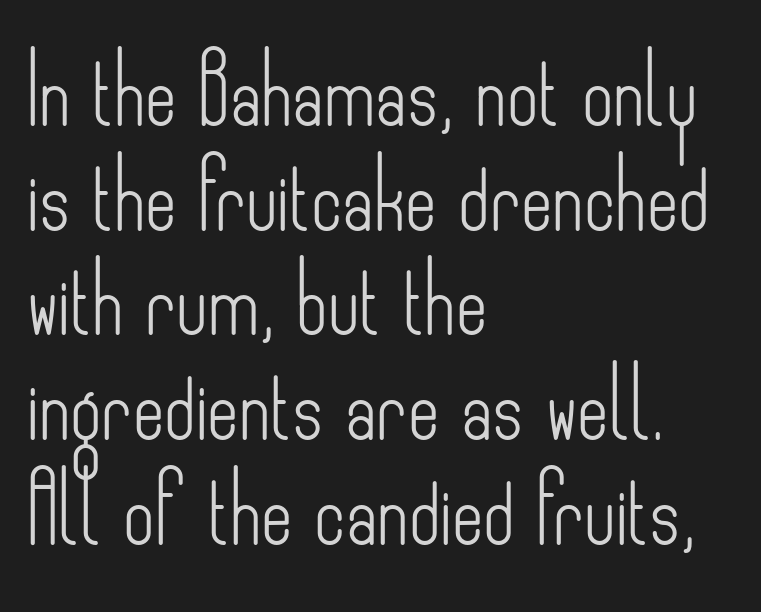
If you measured baseline to baseline, you'd find a middling distance. Nothing sits at the stroke ends, so this counts as sans-serif. The ragged edge is on the right, which tells us the setting is flush left. Tracking value appears to be zero — textbook default spacing. The string is rendered with underlining switched off. The lettering holds an erect, upright posture throughout.
